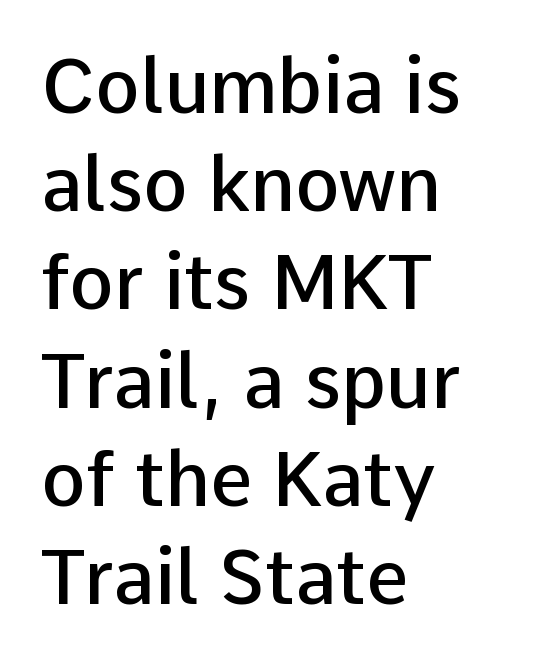
The image shows 75 px semibold sans-serif type, upright; set left-aligned, normal line spacing (1.31x), normal letter spacing, not underlined; low stroke contrast and a medium x-height.
